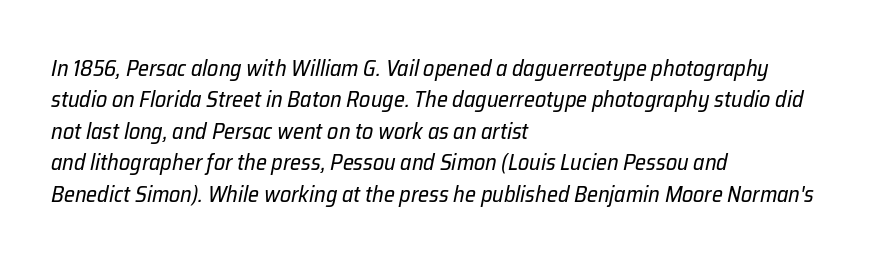
The image shows 22 px text type, italic (leaning right); set left-aligned, normal line spacing (1.43x), normal letter spacing, not underlined.
